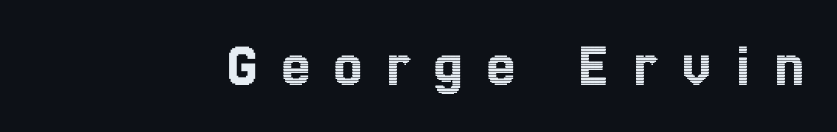
{"italic": "no", "width": "condensed", "x_height": "medium", "monospaced": "no", "underline": "no", "letter_spacing": "wide", "letter_spacing_em": 0.38, "glyph_px": 63}
